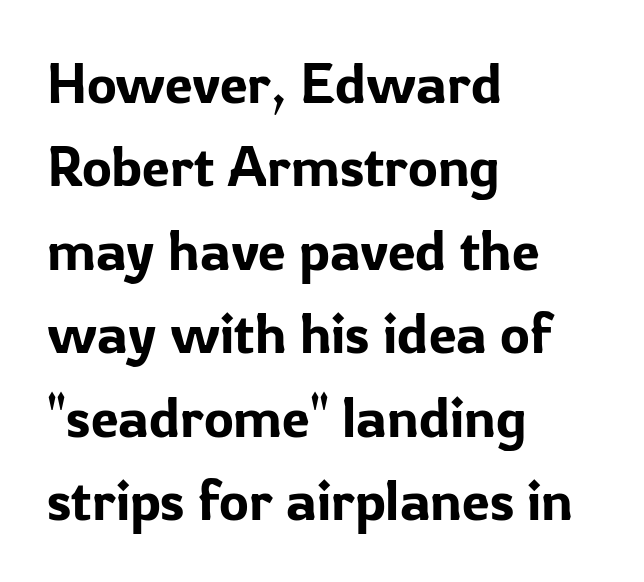
Teacher's note: observe the even left margin — that is flush-left alignment. The type family on display is of the sans-serif kind. This is roman type, the default non-slanted kind. Check under the words: just untouched page. Looks like regular typesetting: each glyph gets only the width it needs. Characters follow at the spacing the type designer built in.
